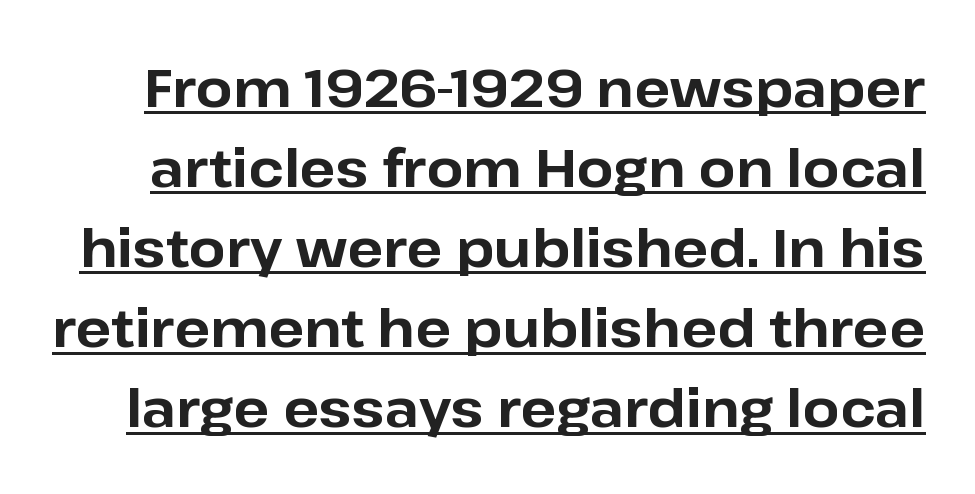
{"serif": "no", "italic": "no", "bold": "yes", "weight": "bold", "width": "normal", "stroke_contrast": "low", "x_height": "medium", "monospaced": "no", "underline": "yes", "line_spacing": "normal", "line_spacing_ratio": 1.51, "letter_spacing": "normal", "letter_spacing_em": 0.0, "glyph_px": 53}
